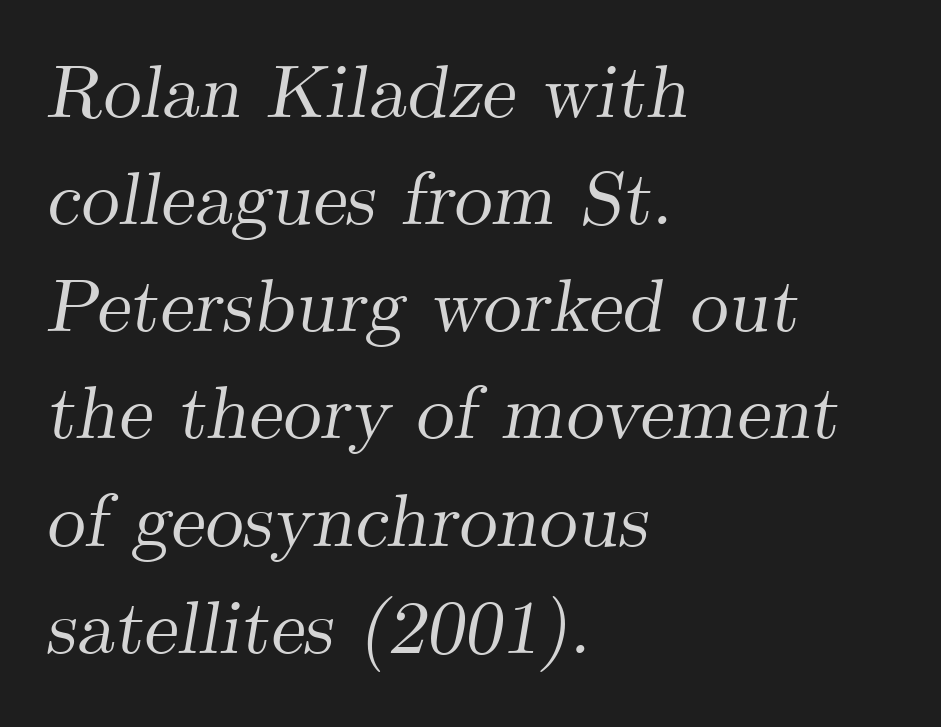
The image shows 76 px serif type, italic (leaning right); set left-aligned, normal line spacing (1.41x), normal letter spacing, not underlined; medium stroke contrast and a small x-height.
